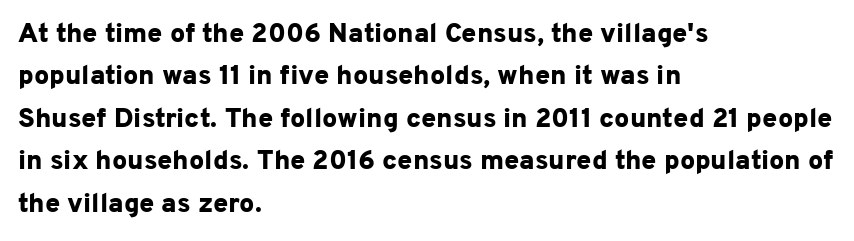
The image shows 27 px bold type, upright; set left-aligned, normal line spacing (1.57x), normal letter spacing, not underlined.
